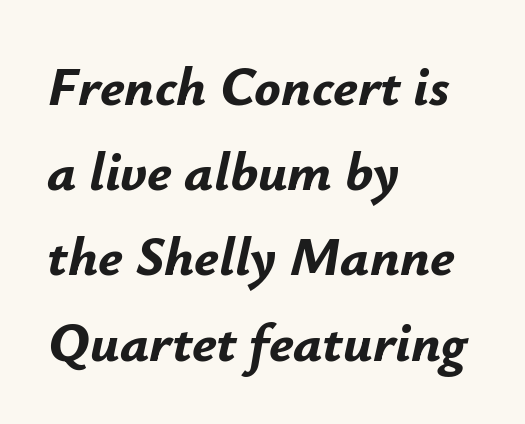
Heavy, bold letterforms. Beneath every word, the page is bare. The passage shown is typed in a proportional face where columns would drift. Yep, that's italic — everything's leaning. A typesetter would call this zero additional tracking.
